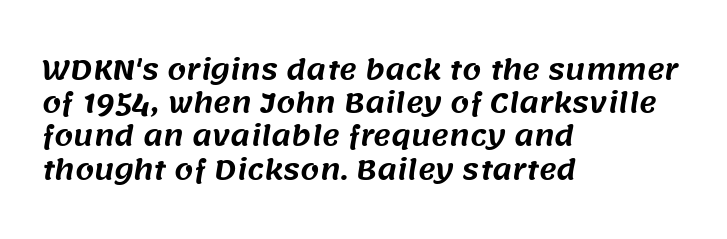
The image shows 27 px text type; set left-aligned, line spacing 1.23x, normal letter spacing, not underlined.
